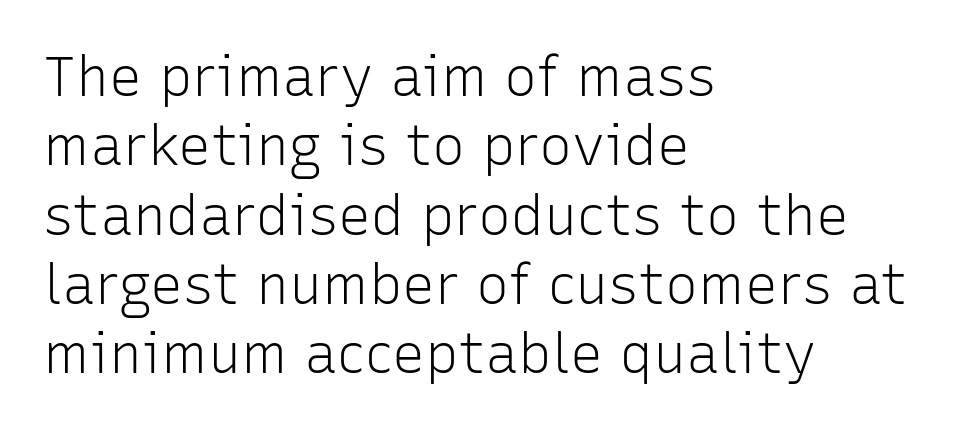
{"serif": "no", "italic": "no", "bold": "no", "weight": "light", "width": "normal", "stroke_contrast": "low", "x_height": "medium", "monospaced": "no", "underline": "no", "align": "left", "line_spacing": "normal", "line_spacing_ratio": 1.26, "letter_spacing": "normal", "letter_spacing_em": 0.0, "glyph_px": 55}
